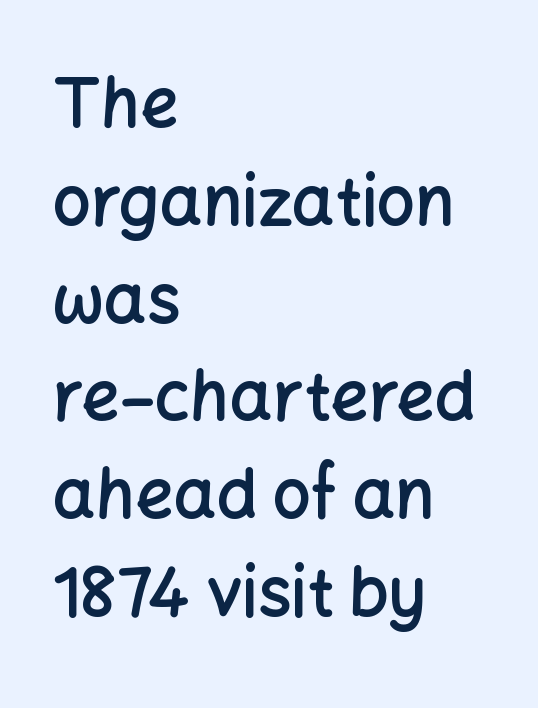
This sample uses an upright cut, with every glyph sitting square on the baseline. This sample is left-justified, so line endings fall wherever the words run out. This is sans-serif lettering, the kind often seen on screens and signage. The strip under each line holds only bare page. No extra tracking has been applied to these lines. The face used here is proportionally spaced, like ordinary book or web type.
